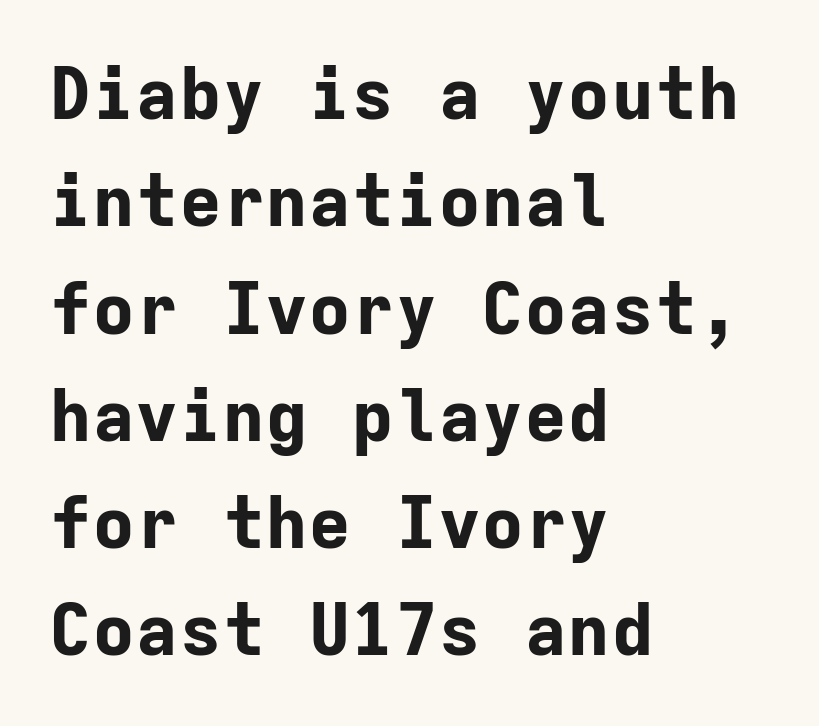
{"serif": "no", "italic": "no", "bold": "yes", "weight": "bold", "width": "normal", "stroke_contrast": "low", "x_height": "medium", "monospaced": "yes", "underline": "no", "align": "left", "line_spacing": "normal", "line_spacing_ratio": 1.49, "letter_spacing": "normal", "letter_spacing_em": 0.0, "glyph_px": 72}
